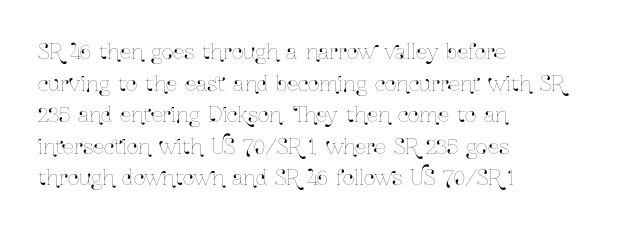
The baseline area is clear. The letterforms sit shoulder to shoulder at normal distance. Each line starts at the same left margin while the right side varies. You can tell it's not italic because the verticals are truly vertical.
